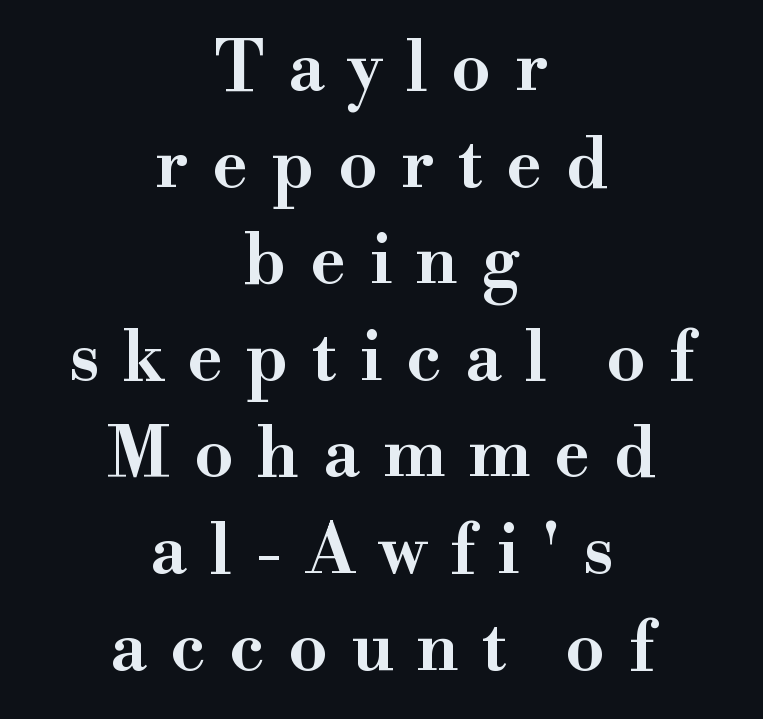
{"serif": "yes", "italic": "no", "width": "wide", "stroke_contrast": "high", "x_height": "small", "monospaced": "no", "underline": "no", "align": "center", "line_spacing": "normal", "line_spacing_ratio": 1.4, "letter_spacing": "wide", "letter_spacing_em": 0.34, "glyph_px": 69}
